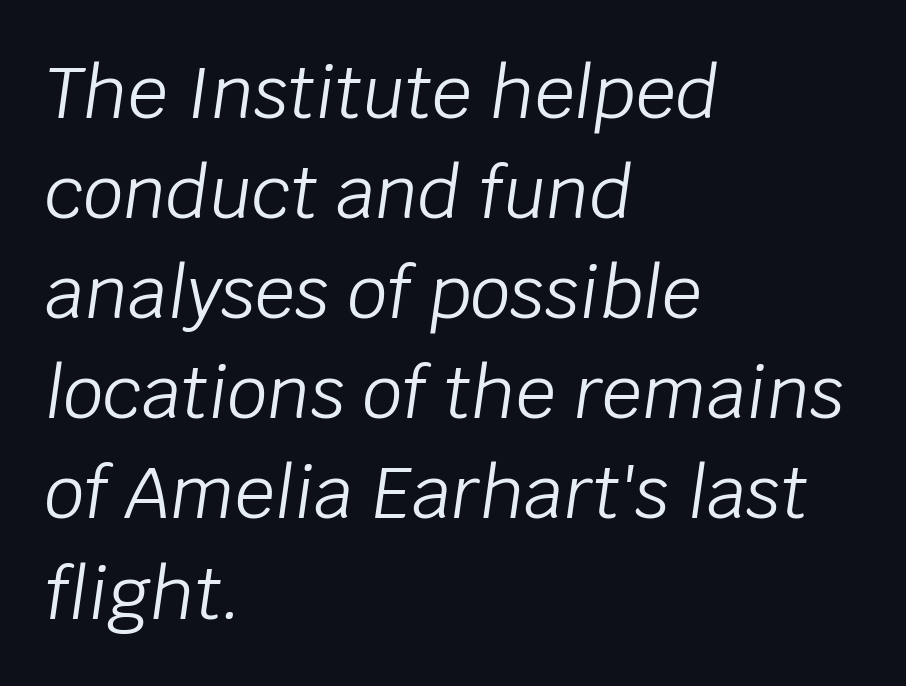
The image shows 71 px light type, italic (leaning right); set left-aligned, normal line spacing (1.41x), normal letter spacing, not underlined; low stroke contrast and a large x-height.
